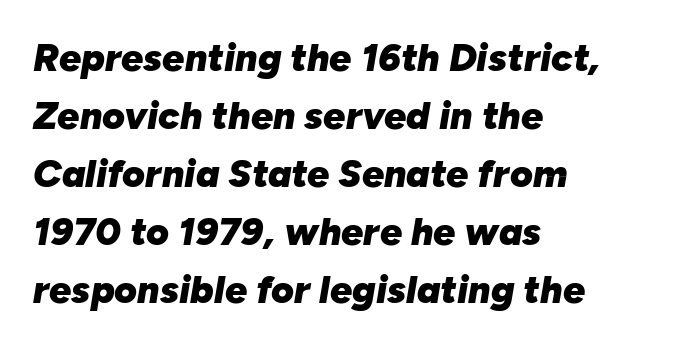
Q: Is the text bold? A: Yes.
Q: Is the text italic (slanted)? A: Yes, it leans right by about 10 degrees.
Q: Is the text underlined? A: No.
Q: How is the paragraph aligned? A: Left-aligned.
Q: Is the spacing between letters normal or unusually wide? A: Normal.
Q: Is the spacing between lines tight, normal or loose? A: Normal.
Q: Width (condensed, normal, or wide)? A: Normal.
Q: Stroke contrast? A: Low.
Q: x-height? A: Medium.
Q: Monospaced? A: No.
